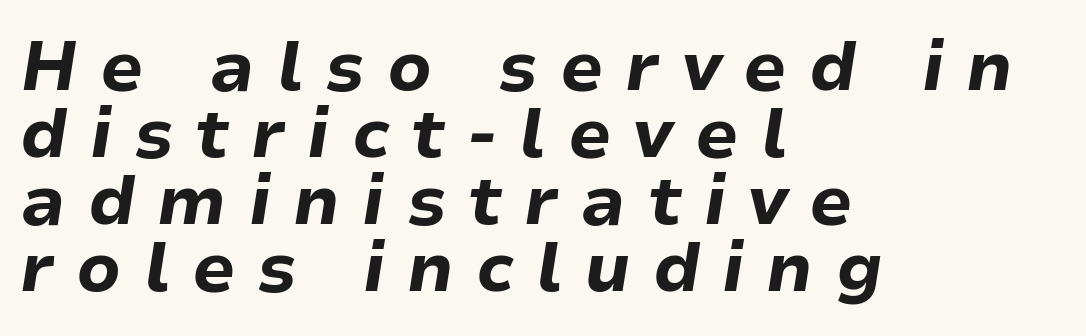
The image shows 69 px bold type, italic (leaning right); set left-aligned, tight line spacing (0.97x), unusually wide letter spacing (+0.32 em), not underlined; low stroke contrast and a medium x-height.
